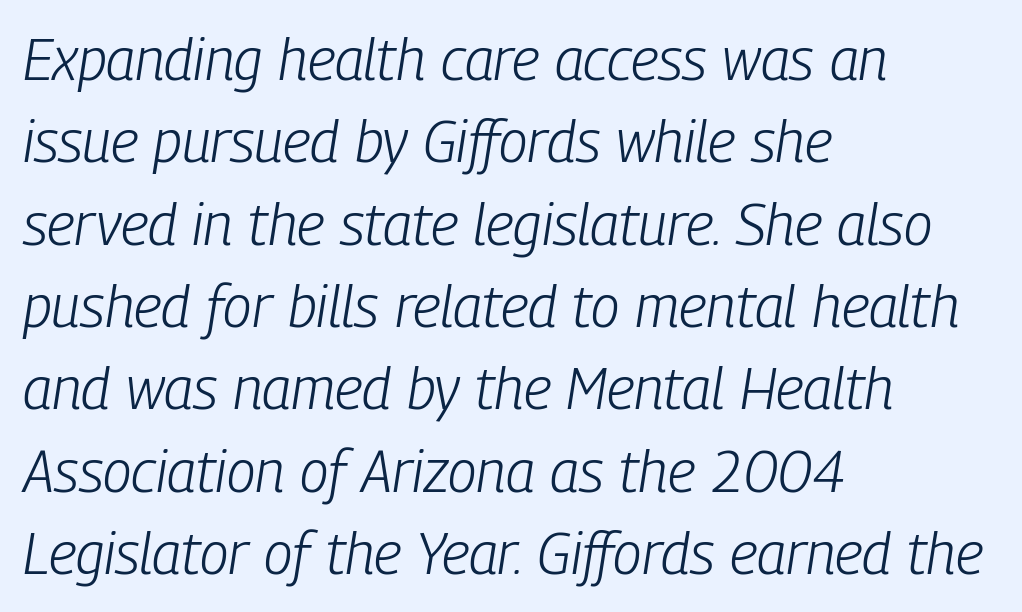
The image shows 58 px light, condensed type, italic (leaning right); set left-aligned, normal line spacing (1.42x), normal letter spacing, not underlined; low stroke contrast and a medium x-height.
